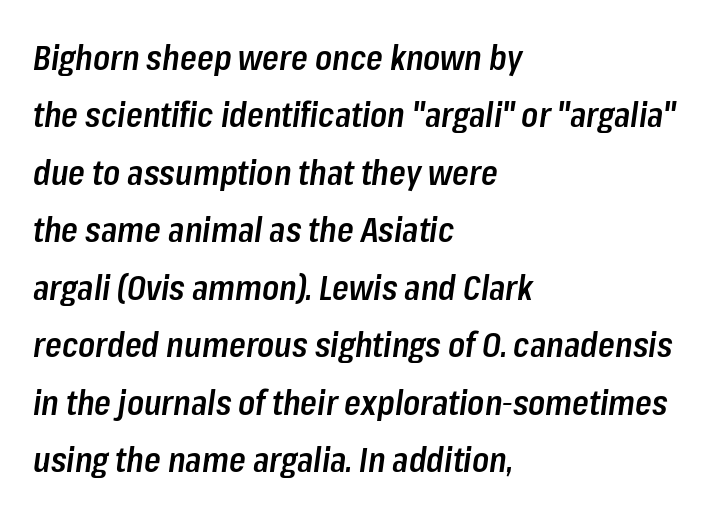
Q: Is the text bold? A: Semi-bold.
Q: Is the text italic (slanted)? A: Yes, it leans right by about 8 degrees.
Q: Is the text underlined? A: No.
Q: How is the paragraph aligned? A: Left-aligned.
Q: Is the spacing between letters normal or unusually wide? A: Normal.
Q: Is the spacing between lines tight, normal or loose? A: Normal.
Q: Width (condensed, normal, or wide)? A: Condensed.
Q: Stroke contrast? A: Low.
Q: x-height? A: Medium.
Q: Monospaced? A: No.
